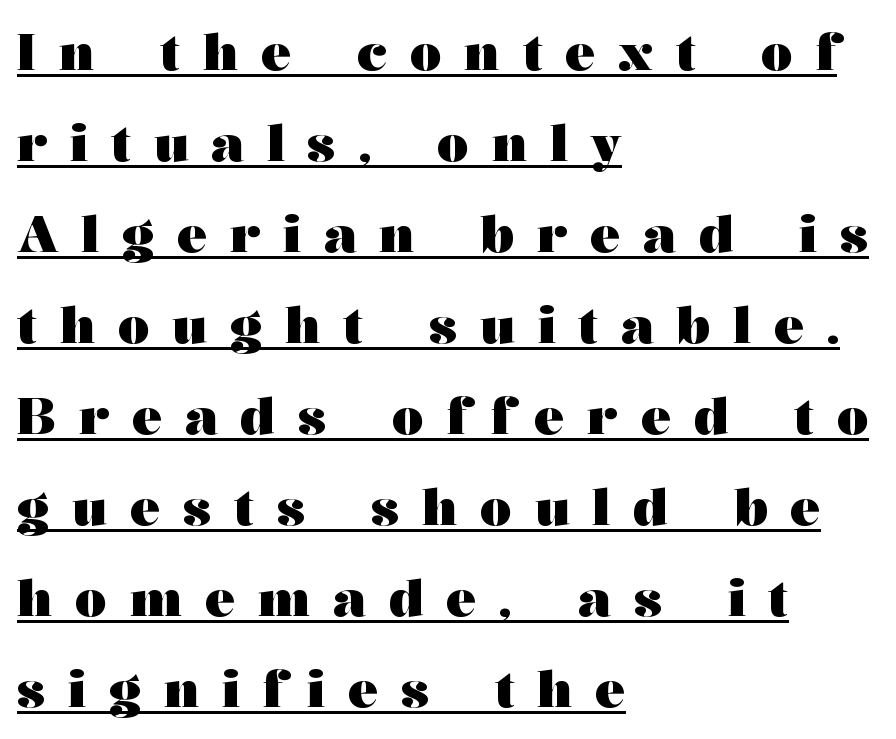
The image shows 50 px heavy, wide serif type, upright; set left-aligned, line spacing 1.82x, unusually wide letter spacing (+0.46 em), underlined; medium stroke contrast and a medium x-height.
